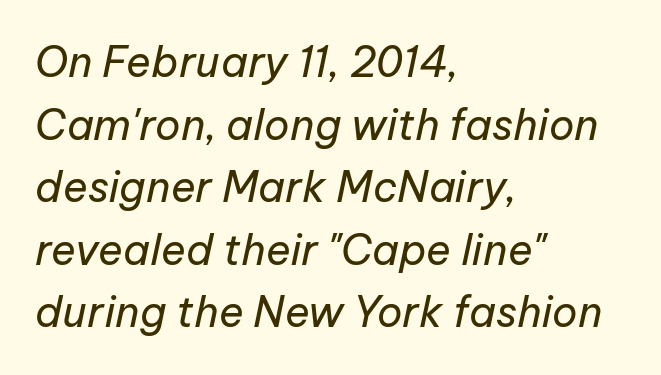
Nobody drew a line under any word here. Style check: oblique. Layout note: lines flush left. Is the type heavy? It reads as light-to-regular instead. Here the designer chose a conventional face with non-uniform glyph widths.
